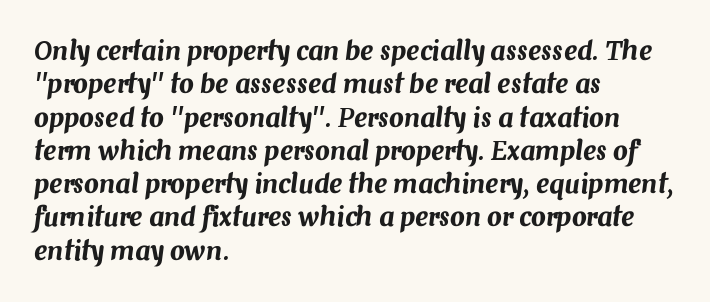
{"italic": "yes", "lean": "right", "slant_degrees": 7, "underline": "no", "align": "left", "line_spacing": "normal", "line_spacing_ratio": 1.28, "letter_spacing": "normal", "letter_spacing_em": 0.0, "glyph_px": 26}
